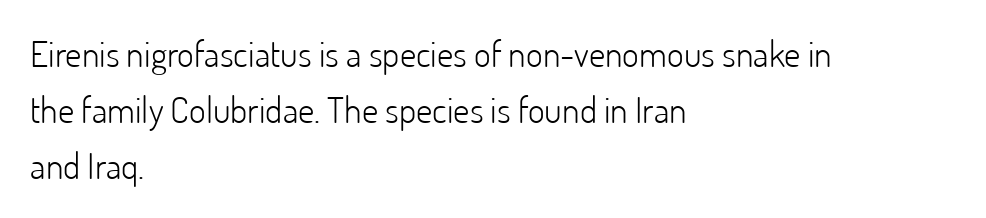
{"serif": "no", "italic": "no", "bold": "no", "weight": "light", "width": "normal", "stroke_contrast": "low", "x_height": "small", "monospaced": "no", "underline": "no", "align": "left", "line_spacing": "normal", "line_spacing_ratio": 1.55, "letter_spacing": "normal", "letter_spacing_em": 0.0, "glyph_px": 36}
